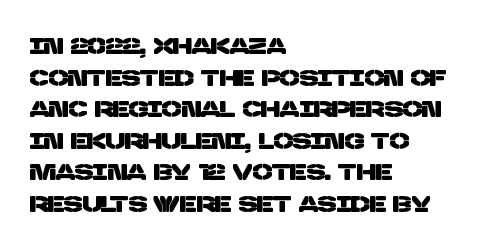
The rendering uses a moderate line-height, typical for paragraphs. A clean baseline with only descenders dipping below it. Compared with a centered layout, this one pins lines to the left instead. In terms of letterspacing, this is plain default setting.
